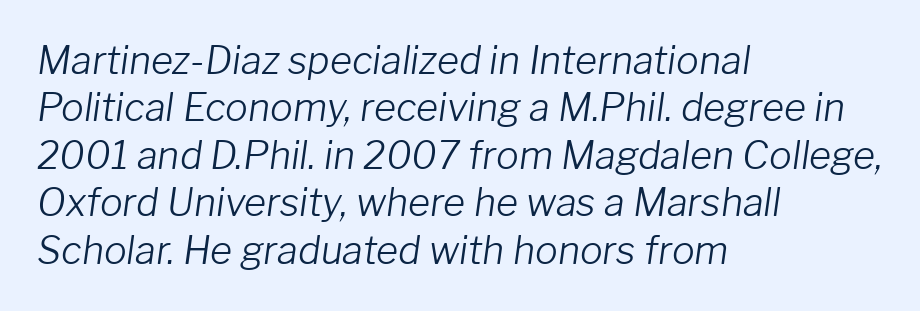
Q: Is the text bold? A: No.
Q: Is the text italic (slanted)? A: Yes, it leans right by about 8 degrees.
Q: Is the text underlined? A: No.
Q: How is the paragraph aligned? A: Left-aligned.
Q: Is the spacing between letters normal or unusually wide? A: Normal.
Q: Is the spacing between lines tight, normal or loose? A: Normal.
Q: Width (condensed, normal, or wide)? A: Normal.
Q: Stroke contrast? A: Low.
Q: x-height? A: Medium.
Q: Monospaced? A: No.
